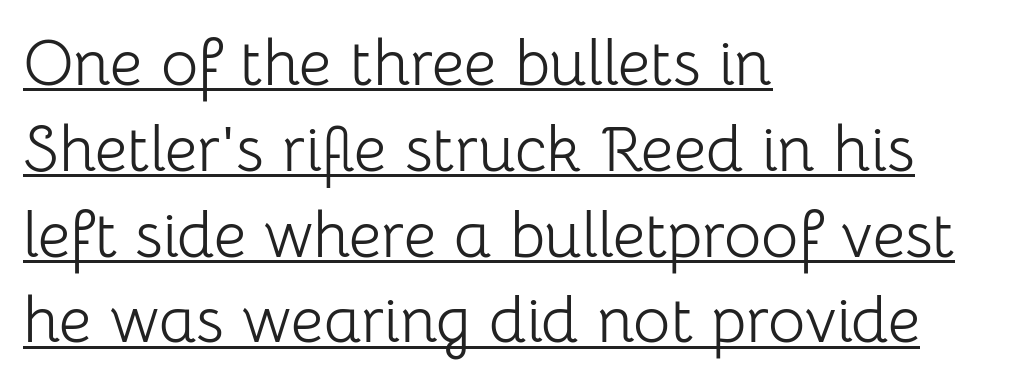
Q: Is the text bold? A: No.
Q: Is the text italic (slanted)? A: No, it is upright.
Q: Is the typeface a serif or a sans-serif typeface? A: Sans-serif.
Q: Is the text underlined? A: Yes.
Q: How is the paragraph aligned? A: Left-aligned.
Q: Is the spacing between letters normal or unusually wide? A: Normal.
Q: Is the spacing between lines tight, normal or loose? A: Normal.
Q: Width (condensed, normal, or wide)? A: Normal.
Q: Stroke contrast? A: Low.
Q: x-height? A: Medium.
Q: Monospaced? A: No.
